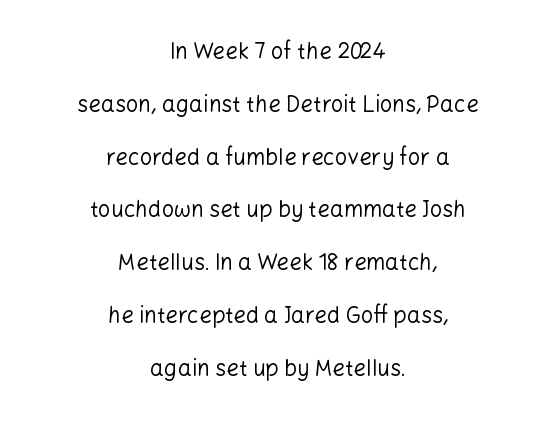
Q: Is the text bold? A: No.
Q: Is the text italic (slanted)? A: No, it is upright.
Q: Is the text underlined? A: No.
Q: How is the paragraph aligned? A: Centered.
Q: Is the spacing between letters normal or unusually wide? A: Normal.
Q: Is the spacing between lines tight, normal or loose? A: Loose.
